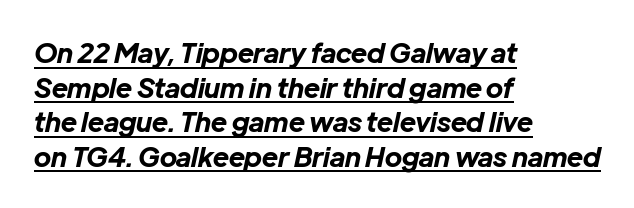
The image shows 27 px bold type, italic (leaning right); set left-aligned, normal line spacing (1.28x), normal letter spacing, underlined.
